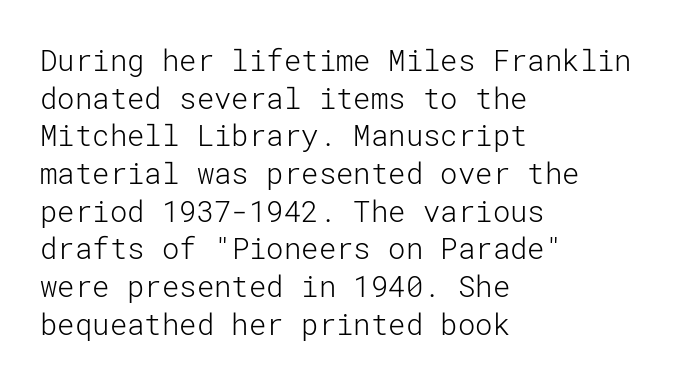
The image shows 29 px light sans-serif type, upright; set left-aligned, normal line spacing (1.3x), normal letter spacing, not underlined; low stroke contrast and a medium x-height.
